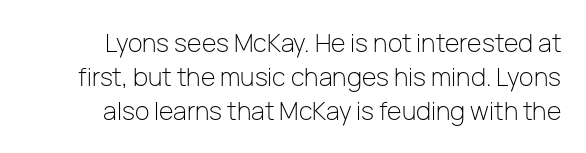
{"italic": "no", "bold": "no", "underline": "no", "line_spacing": "normal", "line_spacing_ratio": 1.36, "letter_spacing": "normal", "letter_spacing_em": 0.0, "glyph_px": 25}
